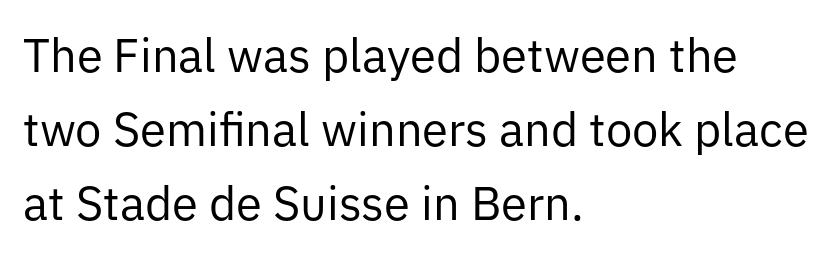
{"serif": "no", "italic": "no", "bold": "no", "weight": "regular", "width": "normal", "stroke_contrast": "low", "x_height": "medium", "monospaced": "no", "underline": "no", "align": "left", "line_spacing": "normal", "line_spacing_ratio": 1.57, "letter_spacing": "normal", "letter_spacing_em": 0.0, "glyph_px": 47}
